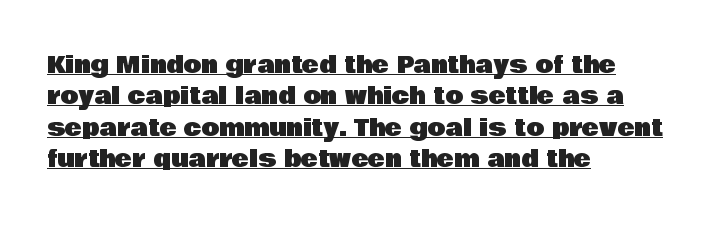
{"italic": "no", "underline": "yes", "align": "left", "line_spacing": "normal", "line_spacing_ratio": 1.36, "letter_spacing": "normal", "letter_spacing_em": 0.0, "glyph_px": 23}
